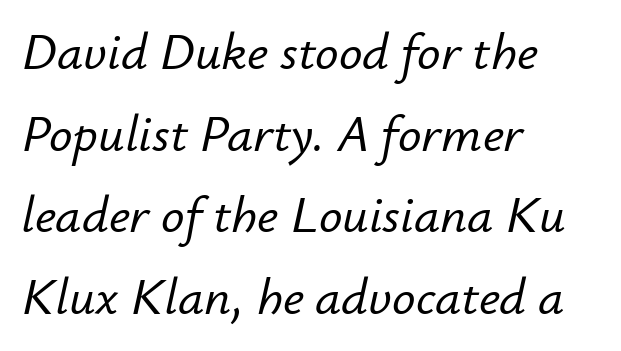
Q: Is the text italic (slanted)? A: Yes, it leans right by about 12 degrees.
Q: Is the text underlined? A: No.
Q: How is the paragraph aligned? A: Left-aligned.
Q: Is the spacing between letters normal or unusually wide? A: Normal.
Q: Is the spacing between lines tight, normal or loose? A: Normal.
Q: Width (condensed, normal, or wide)? A: Normal.
Q: Stroke contrast? A: Low.
Q: x-height? A: Small.
Q: Monospaced? A: No.
